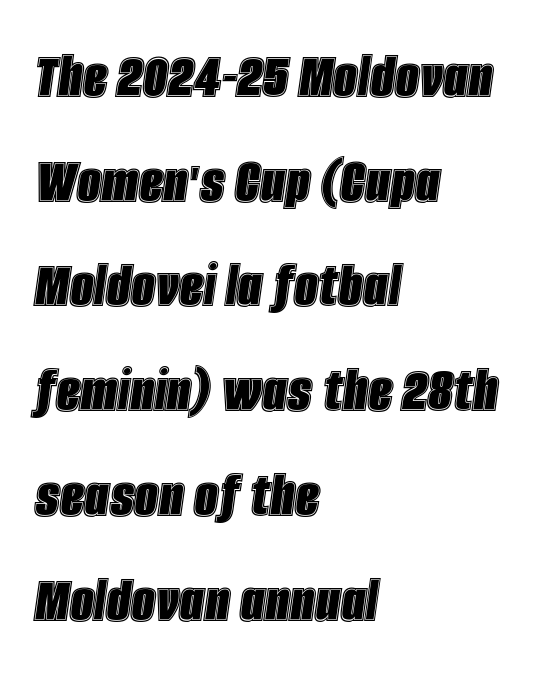
Q: Is the text italic (slanted)? A: Yes, it leans right by about 8 degrees.
Q: Is the text underlined? A: No.
Q: How is the paragraph aligned? A: Left-aligned.
Q: Is the spacing between letters normal or unusually wide? A: Normal.
Q: Is the spacing between lines tight, normal or loose? A: Normal.
Q: Width (condensed, normal, or wide)? A: Condensed.
Q: x-height? A: Large.
Q: Monospaced? A: No.
